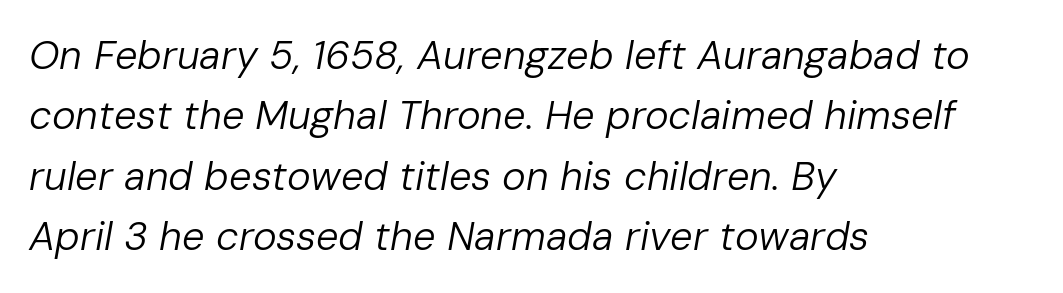
Weight: in the light-to-regular range. These lines are set flush left with a ragged right edge. One glance says typical: line gaps are just what's usual. Think of a printed novel: that variable character pitch is what you see here. Standard letterfit; no display-style spreading of the glyphs. The specimen reads as italic at a glance.
